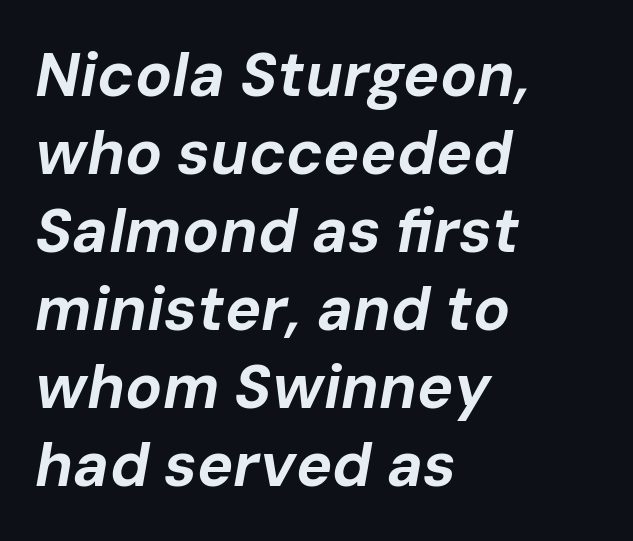
Yep, that's italic — everything's leaning. Horizontal bands of white between lines are of average thickness. Short and long lines alike share a common starting point at left. Just letters on the line, the space beneath them empty.
